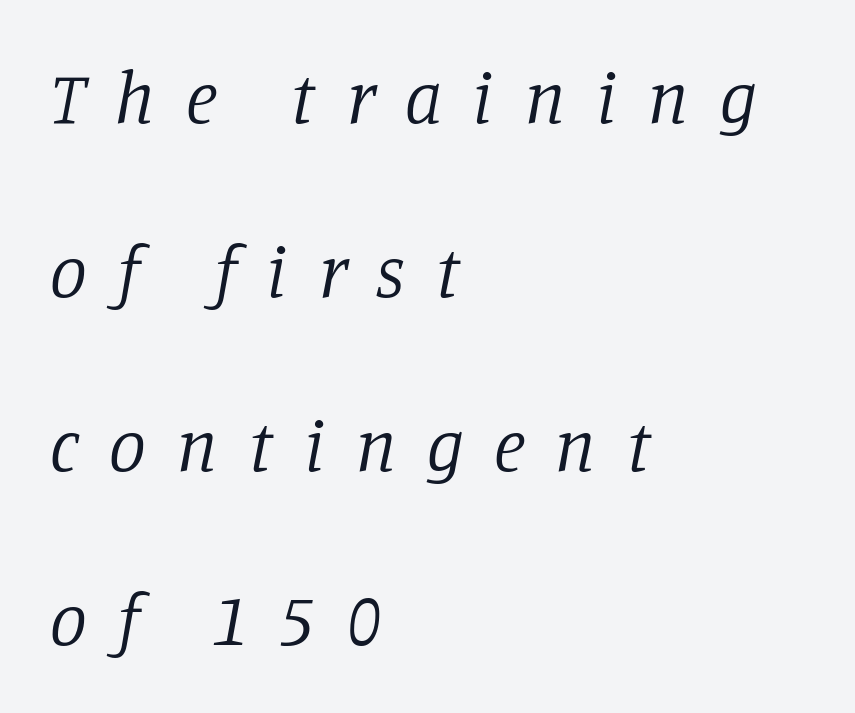
The image shows 74 px regular-weight serif type, italic (leaning right); set left-aligned, loose line spacing (2.35x), unusually wide letter spacing (+0.41 em), not underlined; low stroke contrast and a large x-height.
